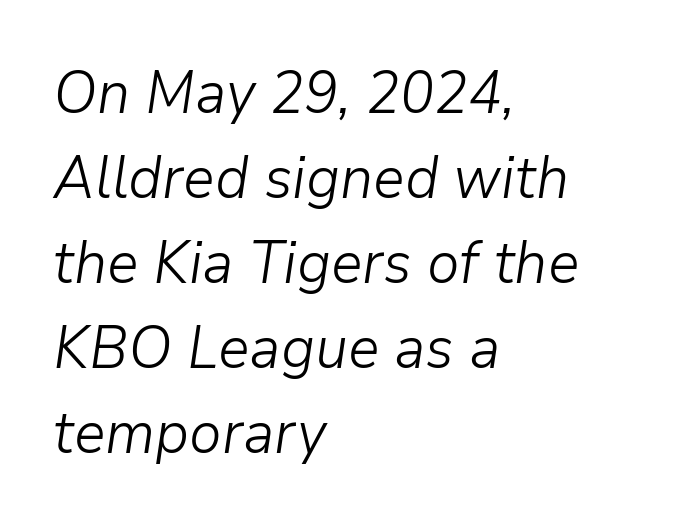
Q: Is the text bold? A: No.
Q: Is the text italic (slanted)? A: Yes, it leans right by about 9 degrees.
Q: Is the text underlined? A: No.
Q: How is the paragraph aligned? A: Left-aligned.
Q: Is the spacing between letters normal or unusually wide? A: Normal.
Q: Is the spacing between lines tight, normal or loose? A: Normal.
Q: Width (condensed, normal, or wide)? A: Normal.
Q: Stroke contrast? A: Low.
Q: x-height? A: Medium.
Q: Monospaced? A: No.
